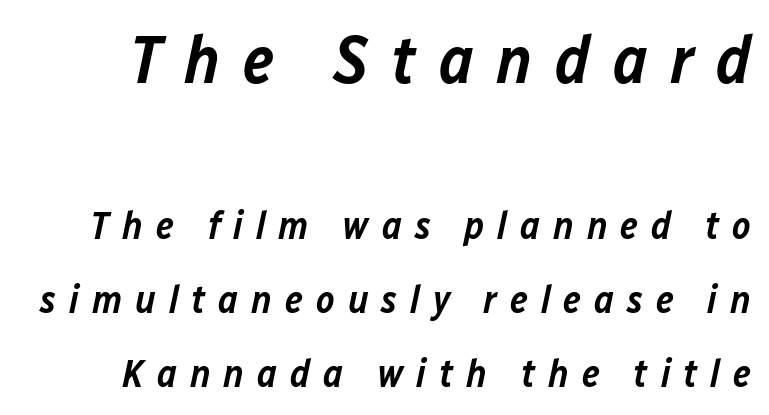
Check the space under the baseline: it is left empty. The letters are slanted; this is an italic face. Summary of weight: moderately heavy, a semibold. Each letter keeps its own natural width here, so spacing adapts to shape.
